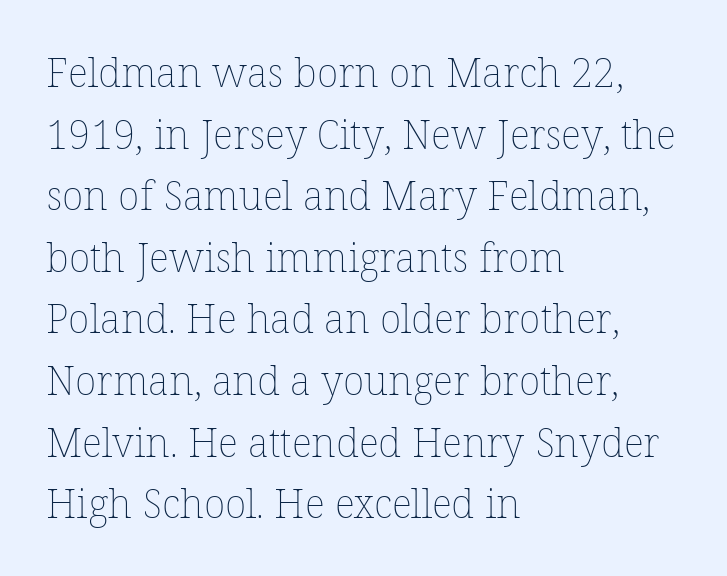
Heaviness? Minimal to ordinary, like unemphasized prose. Tracking value appears to be zero — textbook default spacing. The type sits square on the baseline with zero lean. Here the designer chose a conventional face with non-uniform glyph widths. Check under the words: just untouched page. Compared with a centered layout, this one pins lines to the left instead.
